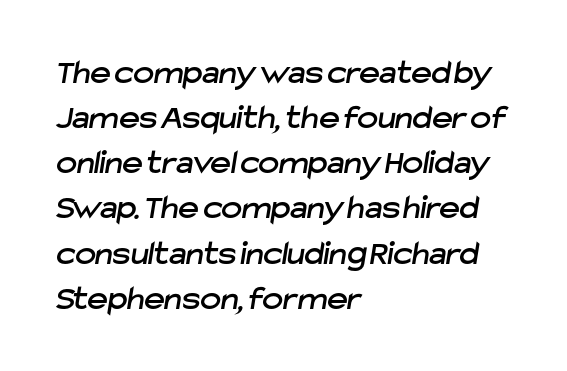
{"serif": "no", "width": "normal", "stroke_contrast": "low", "x_height": "medium", "monospaced": "no", "underline": "no", "align": "left", "line_spacing": "normal", "line_spacing_ratio": 1.29, "letter_spacing": "normal", "letter_spacing_em": 0.0, "glyph_px": 35}
